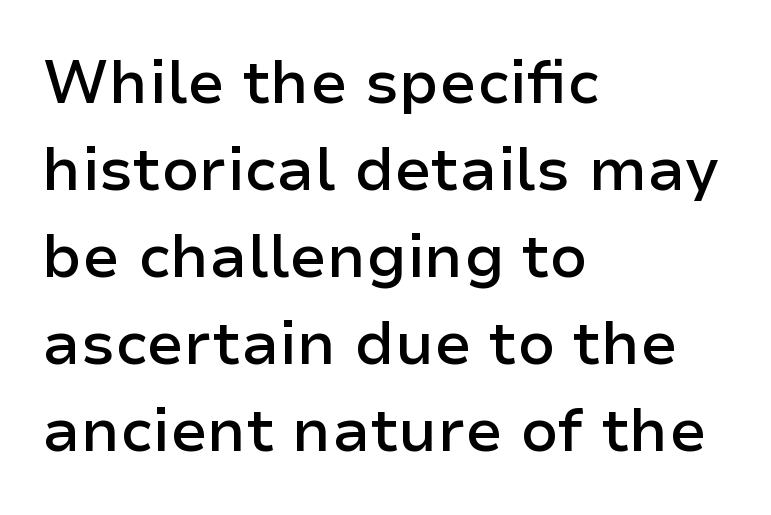
No extra tracking has been applied to these lines. Note: no serifs on the glyphs. These lines are rendered in a variable-pitch font. Every letter is mildly thick-stroked: semibold rather than bold. No word sits above an underline.
